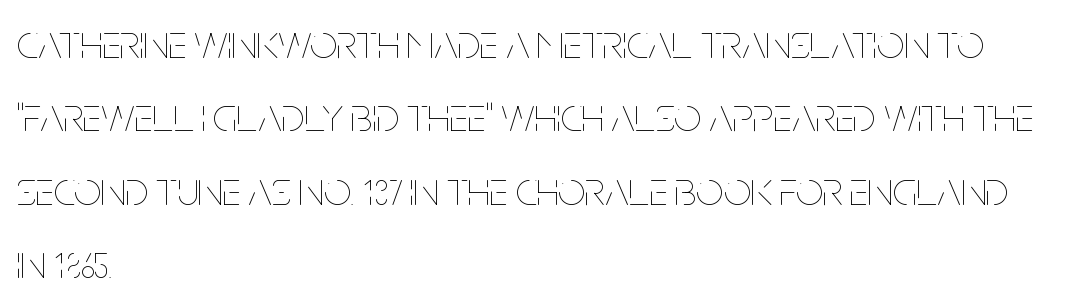
Q: Is the text bold? A: No.
Q: Is the text italic (slanted)? A: No, it is upright.
Q: Is the text underlined? A: No.
Q: How is the paragraph aligned? A: Left-aligned.
Q: Is the spacing between letters normal or unusually wide? A: Normal.
Q: Is the spacing between lines tight, normal or loose? A: Normal.
Q: Width (condensed, normal, or wide)? A: Condensed.
Q: Stroke contrast? A: Low.
Q: x-height? A: Large.
Q: Monospaced? A: No.
